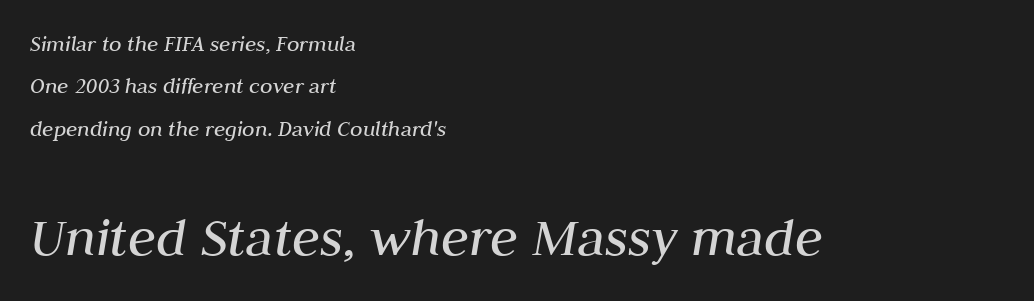
Q: Is the text bold? A: No.
Q: Is the text italic (slanted)? A: Yes, it leans right by about 10 degrees.
Q: Is the text underlined? A: No.
Q: How is the paragraph aligned? A: Left-aligned.
Q: Is the spacing between letters normal or unusually wide? A: Normal.
Q: Which block of text is set in a larger size, the first (top) or the second (bottom)? A: The second (bottom) one.
Q: Width (condensed, normal, or wide)? A: Normal.
Q: Stroke contrast? A: Medium.
Q: x-height? A: Medium.
Q: Monospaced? A: No.
